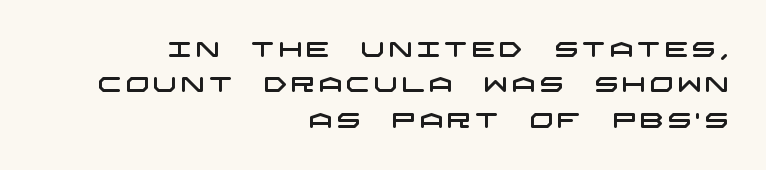
The image shows 21 px text type; set right-aligned, normal line spacing (1.68x), not underlined.
